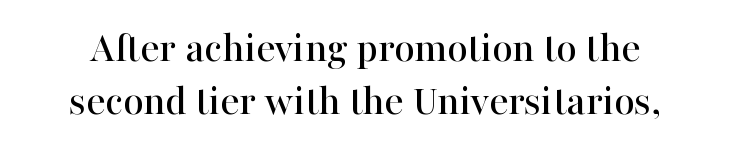
The passage shown is typeset with a serif family. Proportional: the letters do not fall into vertical columns. The lettering stays uniformly vertical, giving the passage a roman look. Letters rest on an invisible, unmarked baseline.
